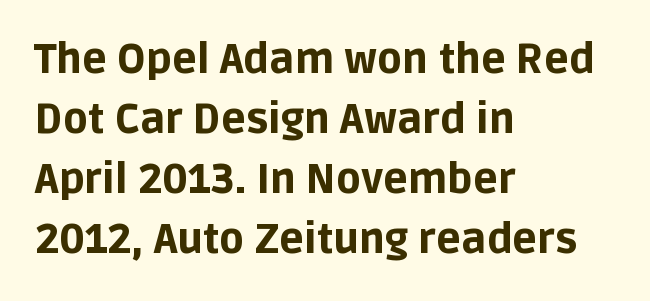
{"serif": "no", "italic": "no", "bold": "yes", "weight": "bold", "width": "normal", "stroke_contrast": "low", "x_height": "large", "monospaced": "no", "underline": "no", "align": "left", "line_spacing": "normal", "line_spacing_ratio": 1.46, "letter_spacing": "normal", "letter_spacing_em": 0.0, "glyph_px": 41}
